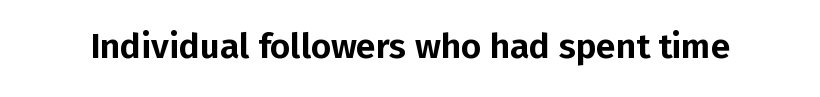
{"serif": "no", "italic": "no", "width": "normal", "stroke_contrast": "low", "x_height": "medium", "monospaced": "no", "underline": "no", "letter_spacing": "normal", "letter_spacing_em": 0.0, "glyph_px": 35}
